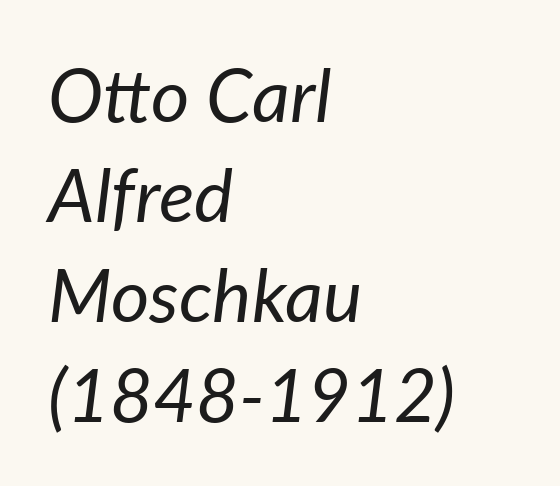
Underline: absent. How are the letters spaced? Ordinarily, with no added tracking. The letters advance in unequal steps, a hallmark of proportional type. Layout note: lines flush left. Italic? Definitely — the glyphs are oblique.
